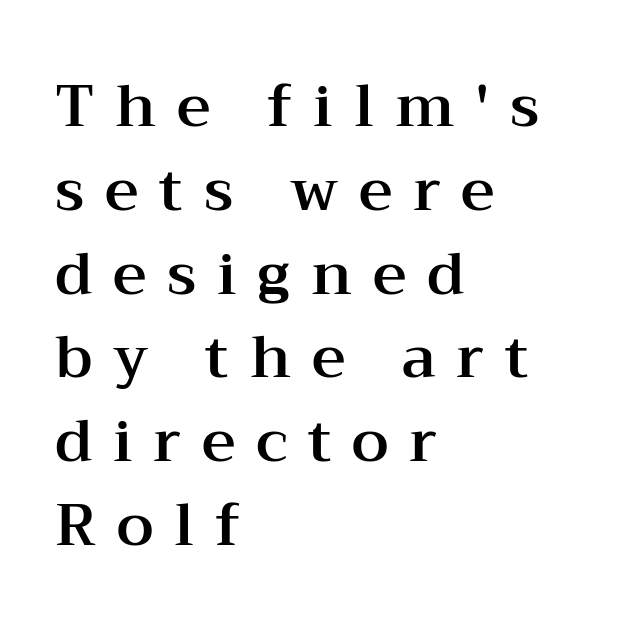
The image shows 59 px wide serif type, upright; set left-aligned, normal line spacing (1.42x), unusually wide letter spacing (+0.35 em), not underlined; medium stroke contrast and a medium x-height.
